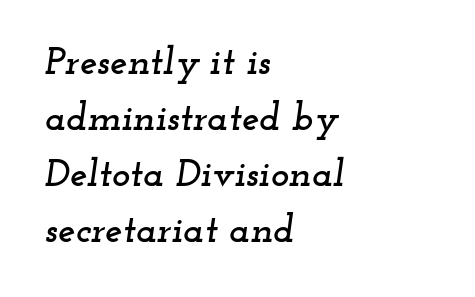
Q: Is the text italic (slanted)? A: Yes, it leans right by about 12 degrees.
Q: Is the typeface a serif or a sans-serif typeface? A: Serif.
Q: Is the text underlined? A: No.
Q: How is the paragraph aligned? A: Left-aligned.
Q: Is the spacing between letters normal or unusually wide? A: Normal.
Q: Is the spacing between lines tight, normal or loose? A: Normal.
Q: Width (condensed, normal, or wide)? A: Wide.
Q: Stroke contrast? A: Low.
Q: x-height? A: Small.
Q: Monospaced? A: No.
